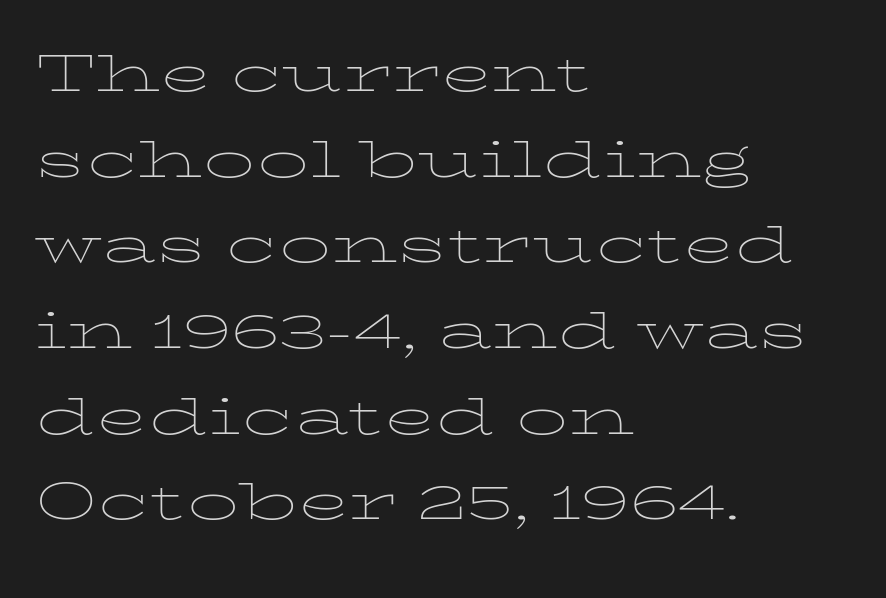
Q: Is the text bold? A: No.
Q: Is the text italic (slanted)? A: No, it is upright.
Q: Is the text underlined? A: No.
Q: How is the paragraph aligned? A: Left-aligned.
Q: Is the spacing between letters normal or unusually wide? A: Normal.
Q: Is the spacing between lines tight, normal or loose? A: Normal.
Q: Width (condensed, normal, or wide)? A: Wide.
Q: Stroke contrast? A: Low.
Q: x-height? A: Medium.
Q: Monospaced? A: No.
